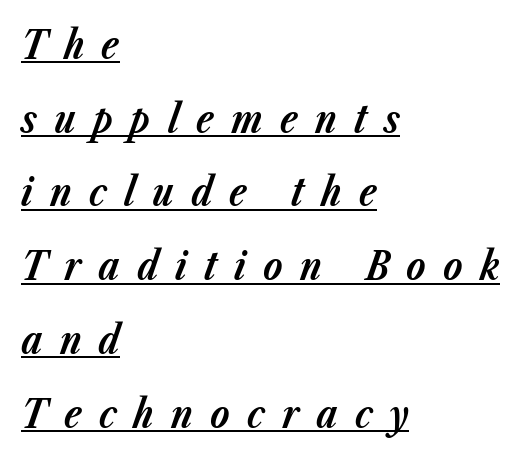
Q: Is the text bold? A: Yes.
Q: Is the text italic (slanted)? A: Yes, it leans right by about 23 degrees.
Q: Is the text underlined? A: Yes.
Q: How is the paragraph aligned? A: Left-aligned.
Q: Is the spacing between letters normal or unusually wide? A: Unusually wide.
Q: Width (condensed, normal, or wide)? A: Normal.
Q: Stroke contrast? A: Low.
Q: x-height? A: Medium.
Q: Monospaced? A: No.
